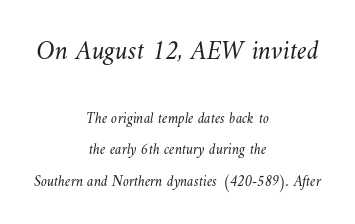
Is the block centered? Yes — each line is placed symmetrically about the middle. The letters look calm and open, with moderate or lighter stems. Widely set lines give the paragraph a tall, airy silhouette. Does the bottom block carry the larger type? No, the top block does.
